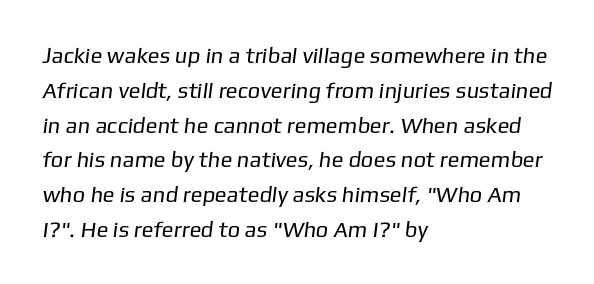
{"bold": "no", "underline": "no", "align": "left", "line_spacing": "normal", "line_spacing_ratio": 1.58, "letter_spacing": "normal", "letter_spacing_em": 0.0, "glyph_px": 22}
